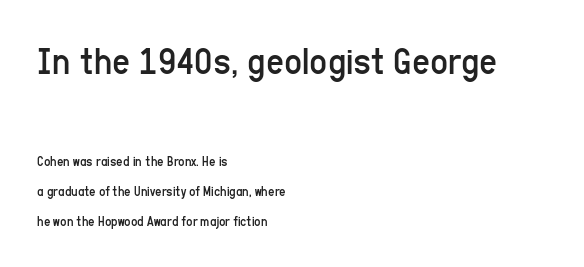
The image shows 39 px regular-weight, condensed sans-serif type, upright; set left-aligned, loose line spacing (2.15x), normal letter spacing, not underlined; the first (top) block is 2.79x larger; low stroke contrast and a medium x-height.
